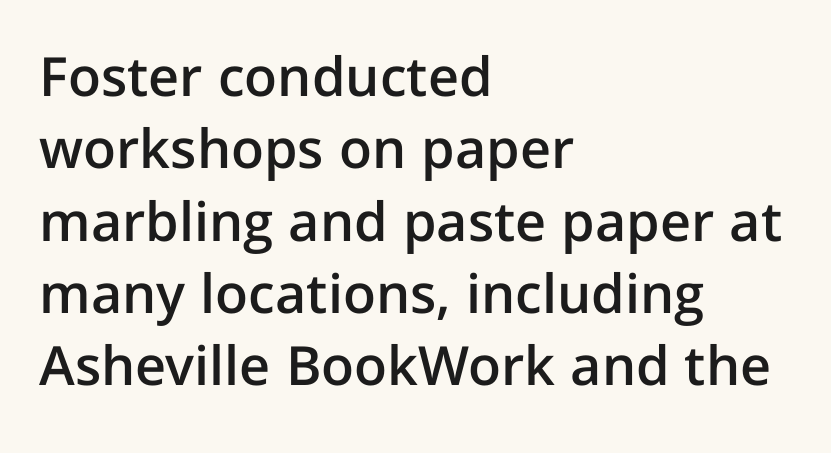
The image shows 54 px semibold sans-serif type, upright; set left-aligned, normal line spacing (1.34x), normal letter spacing, not underlined; low stroke contrast and a medium x-height.
